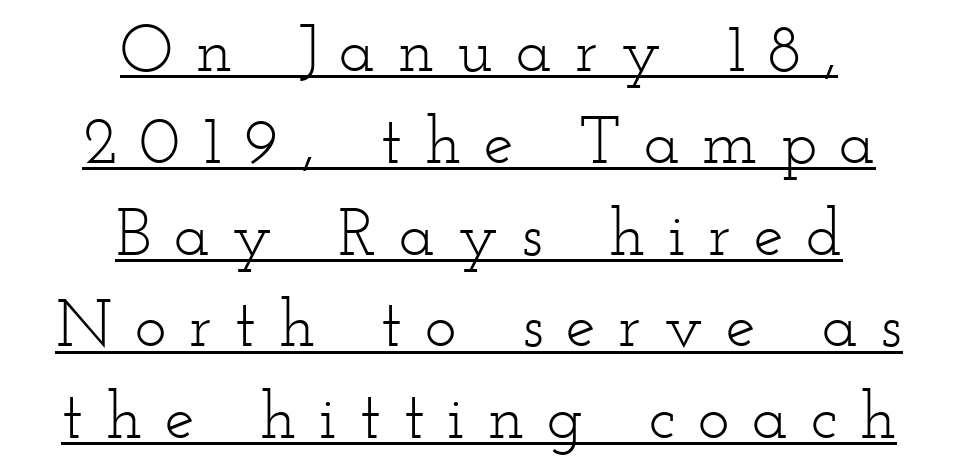
Q: Is the text bold? A: No.
Q: Is the text italic (slanted)? A: No, it is upright.
Q: Is the typeface a serif or a sans-serif typeface? A: Serif.
Q: Is the text underlined? A: Yes.
Q: How is the paragraph aligned? A: Centered.
Q: Is the spacing between letters normal or unusually wide? A: Unusually wide.
Q: Is the spacing between lines tight, normal or loose? A: Normal.
Q: Width (condensed, normal, or wide)? A: Wide.
Q: Stroke contrast? A: Low.
Q: x-height? A: Small.
Q: Monospaced? A: No.
